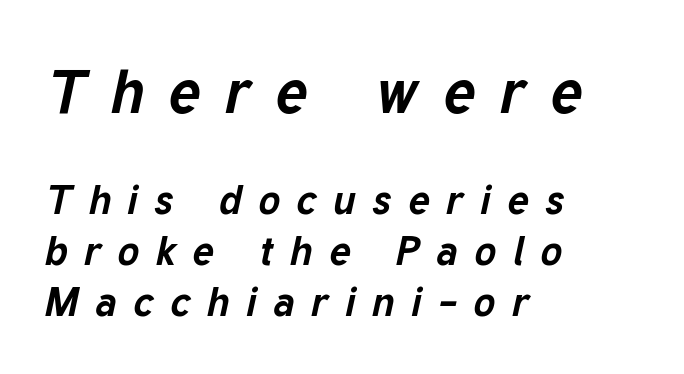
The image shows 61 px bold type, italic (leaning right); set left-aligned, line spacing 1.24x, unusually wide letter spacing (+0.4 em), not underlined; the first (top) block is 1.49x larger; low stroke contrast and a medium x-height.
